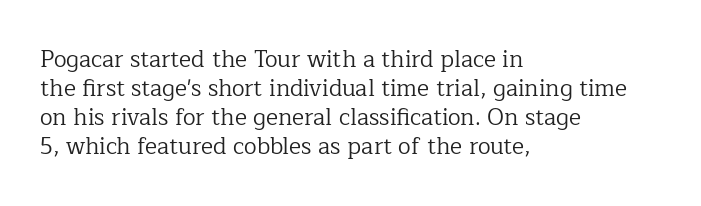
{"italic": "no", "bold": "no", "underline": "no", "align": "left", "line_spacing": "normal", "line_spacing_ratio": 1.26, "letter_spacing": "normal", "letter_spacing_em": 0.0, "glyph_px": 23}
